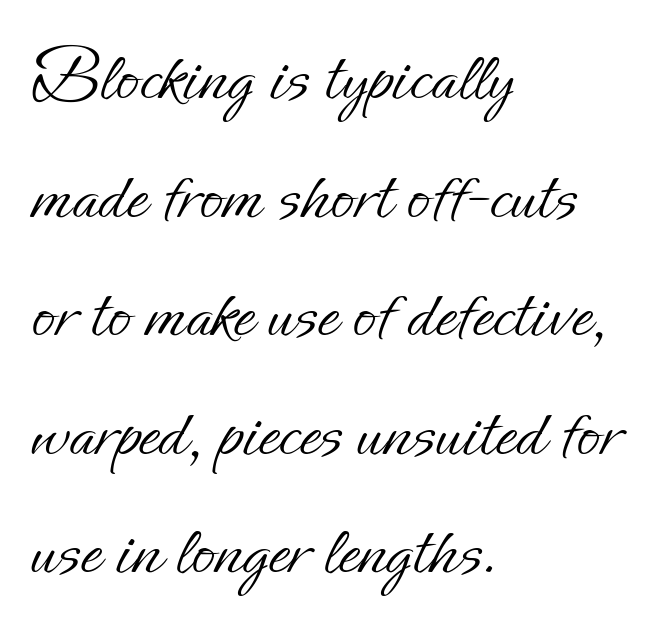
{"bold": "no", "weight": "light", "width": "normal", "stroke_contrast": "low", "x_height": "small", "monospaced": "no", "underline": "no", "align": "left", "line_spacing": "normal", "line_spacing_ratio": 1.56, "letter_spacing": "normal", "letter_spacing_em": 0.0, "glyph_px": 76}
